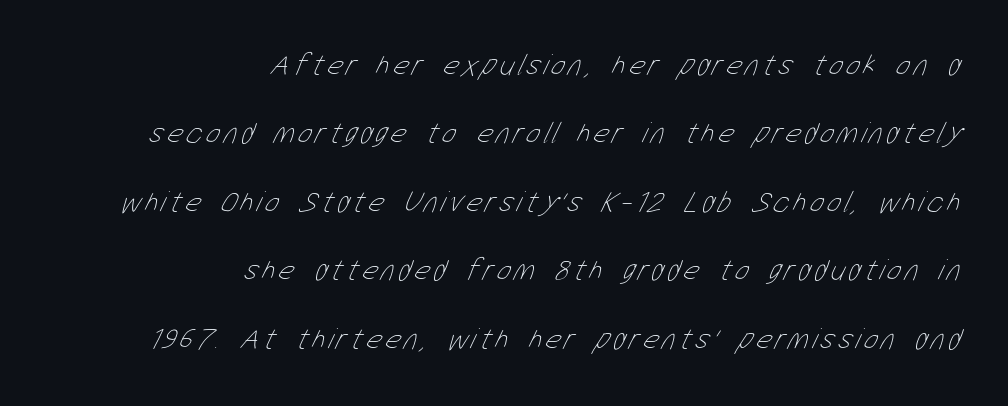
The rag falls on the left side of this text block. Leading: increased. Stems and bowls with no extra thickness — not bold. Note the varied advance widths — an 'i' is clearly narrower than an 'm'. Descenders are the only things crossing below the line.
